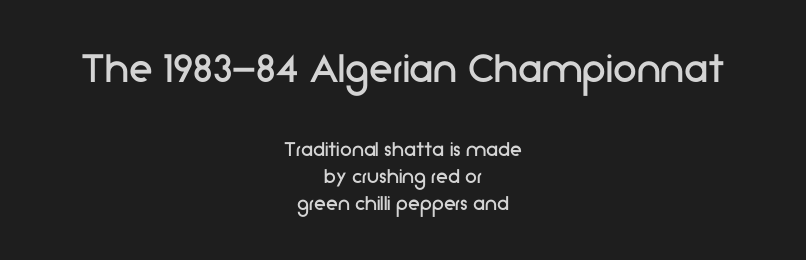
The image shows 48 px regular-weight sans-serif type, upright; set centered, tight line spacing (1.13x), normal letter spacing, not underlined; the first (top) block is 2.0x larger; low stroke contrast and a medium x-height.
